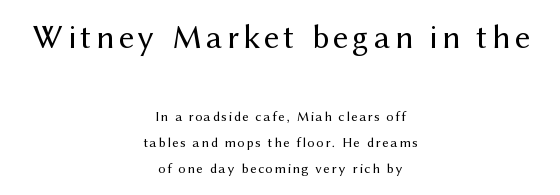
Q: Is the text bold? A: No.
Q: Is the text italic (slanted)? A: No, it is upright.
Q: Is the typeface a serif or a sans-serif typeface? A: Sans-serif.
Q: Is the text underlined? A: No.
Q: How is the paragraph aligned? A: Centered.
Q: Which block of text is set in a larger size, the first (top) or the second (bottom)? A: The first (top) one.
Q: Width (condensed, normal, or wide)? A: Normal.
Q: Stroke contrast? A: Medium.
Q: x-height? A: Medium.
Q: Monospaced? A: No.
